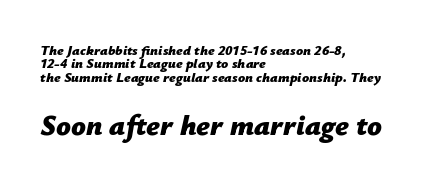
{"italic": "yes", "lean": "right", "slant_degrees": 12, "bold": "yes", "weight": "bold", "width": "normal", "stroke_contrast": "low", "x_height": "medium", "monospaced": "no", "underline": "no", "align": "left", "line_spacing": "tight", "line_spacing_ratio": 0.96, "letter_spacing": "normal", "letter_spacing_em": 0.0, "larger_block": "second", "size_ratio": 2.07, "glyph_px": 29}
